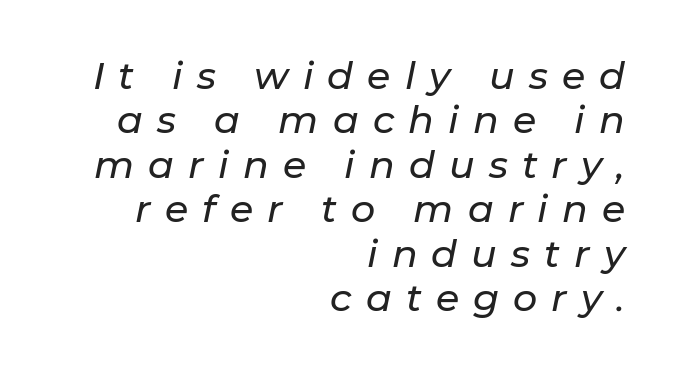
Compared with typical body copy, the letter spacing here is much looser. Spacing verdict: proportional, widths tailored to each character. The words here are not underlined. The letters are slanted; this is an italic face. Caption: multi-line text, flush right, ragged left.
